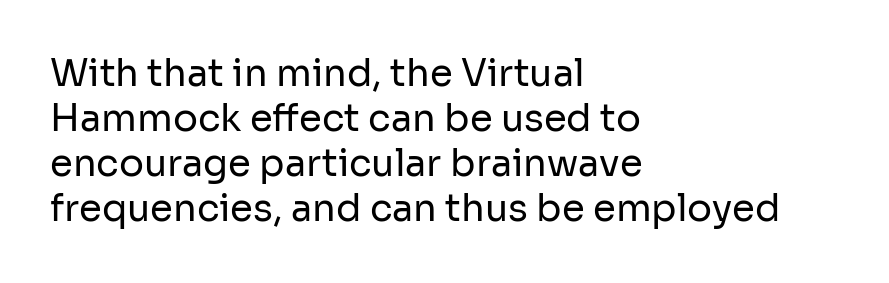
The passage shown is typed in a proportional face where columns would drift. Stems and bowls with no extra thickness — not bold. The letters stand upright; this is a roman face. Nope, no serifs anywhere on these letters. The setting favours the left margin, as ordinary paragraphs usually do. Just letters on the line, the space beneath them empty.
